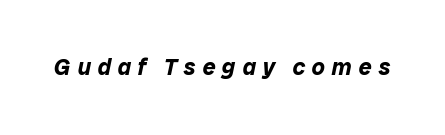
Q: Is the text bold? A: Yes.
Q: Is the text italic (slanted)? A: Yes, it leans right by about 12 degrees.
Q: Is the text underlined? A: No.
Q: Is the spacing between letters normal or unusually wide? A: Unusually wide.
